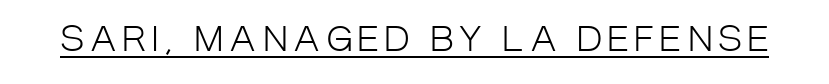
Q: Is the text bold? A: No.
Q: Is the text italic (slanted)? A: No, it is upright.
Q: Is the typeface a serif or a sans-serif typeface? A: Sans-serif.
Q: Is the text underlined? A: Yes.
Q: Width (condensed, normal, or wide)? A: Condensed.
Q: Stroke contrast? A: Low.
Q: x-height? A: Large.
Q: Monospaced? A: No.
